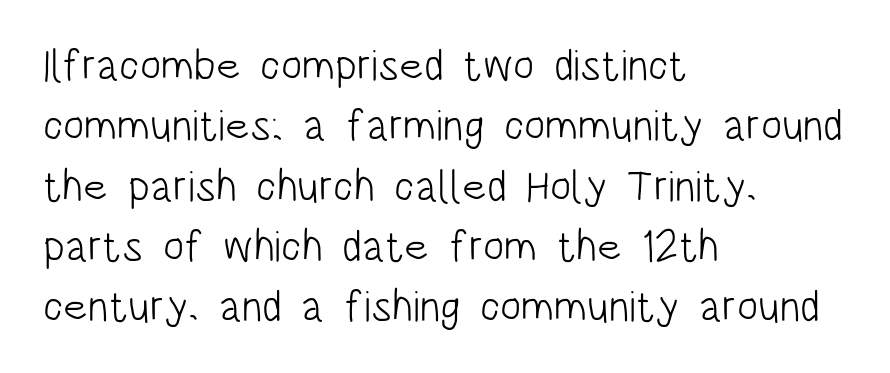
{"serif": "no", "italic": "no", "bold": "no", "weight": "light", "width": "condensed", "stroke_contrast": "low", "x_height": "large", "monospaced": "no", "underline": "no", "align": "left", "line_spacing": "normal", "line_spacing_ratio": 1.37, "letter_spacing": "normal", "letter_spacing_em": 0.0, "glyph_px": 44}
